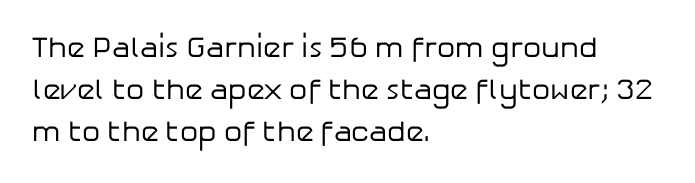
{"serif": "no", "italic": "no", "bold": "no", "weight": "regular", "width": "normal", "stroke_contrast": "low", "x_height": "medium", "monospaced": "no", "underline": "no", "align": "left", "line_spacing": "normal", "line_spacing_ratio": 1.44, "letter_spacing": "normal", "letter_spacing_em": 0.0, "glyph_px": 29}
